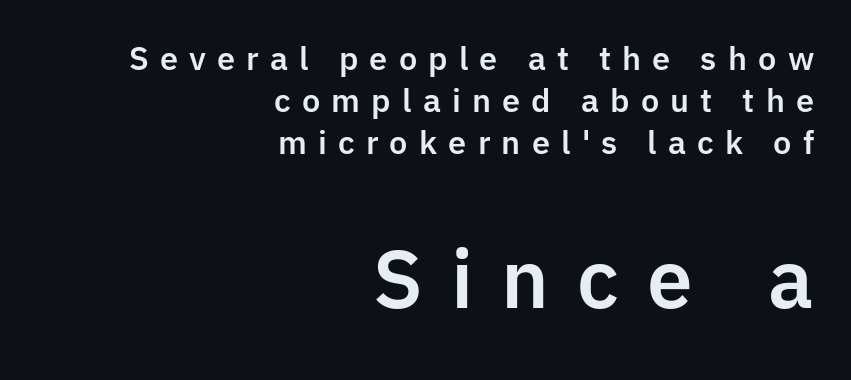
The image shows 78 px sans-serif type, upright; set right-aligned, normal line spacing (1.35x), unusually wide letter spacing (+0.36 em), not underlined; the second (bottom) block is 2.52x larger; low stroke contrast and a medium x-height.
